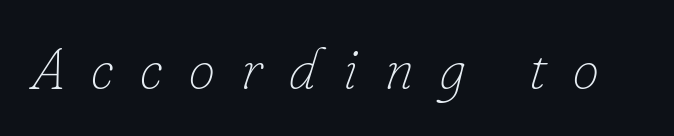
Q: Is the text bold? A: No.
Q: Is the text italic (slanted)? A: Yes, it leans right by about 16 degrees.
Q: Is the text underlined? A: No.
Q: Is the spacing between letters normal or unusually wide? A: Unusually wide.
Q: Width (condensed, normal, or wide)? A: Normal.
Q: Stroke contrast? A: Low.
Q: x-height? A: Small.
Q: Monospaced? A: No.
